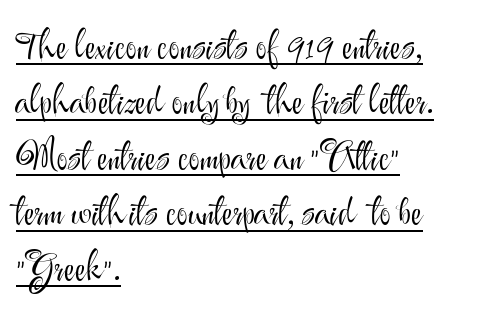
The image shows 38 px light sans-serif type; set left-aligned, normal line spacing (1.46x), normal letter spacing, underlined; medium stroke contrast and a small x-height.
